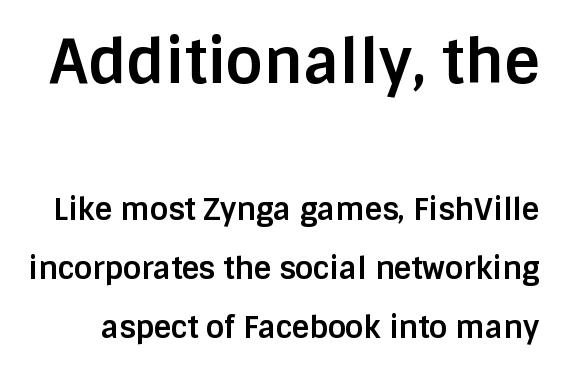
The image shows 61 px bold sans-serif type, upright; set loose line spacing (1.96x), normal letter spacing, not underlined; the first (top) block is 2.03x larger; low stroke contrast and a large x-height.
